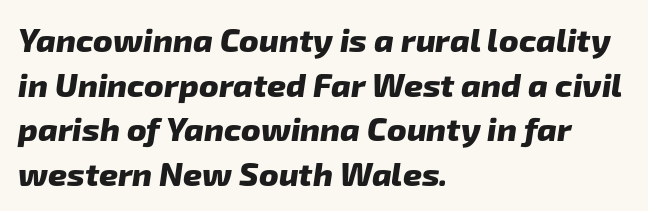
The font is running at its bold setting. The characters display no serif detailing; their extremities are plain. The line texture is even and compact thanks to regular tracking. Proportional: the letters do not fall into vertical columns.
